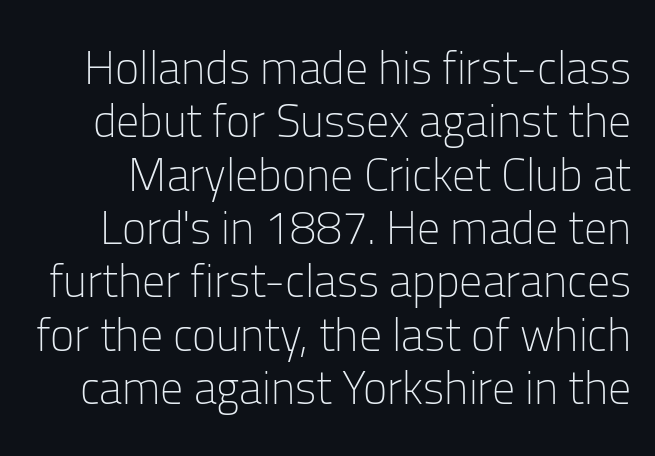
{"serif": "no", "italic": "no", "bold": "no", "weight": "light", "width": "normal", "stroke_contrast": "low", "x_height": "medium", "monospaced": "no", "underline": "no", "line_spacing_ratio": 1.16, "letter_spacing": "normal", "letter_spacing_em": 0.0, "glyph_px": 46}
